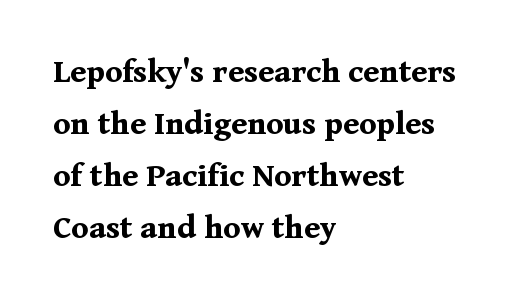
{"serif": "yes", "italic": "no", "bold": "yes", "weight": "bold", "width": "normal", "stroke_contrast": "medium", "x_height": "medium", "monospaced": "no", "underline": "no", "align": "left", "line_spacing": "normal", "line_spacing_ratio": 1.49, "letter_spacing": "normal", "letter_spacing_em": 0.0, "glyph_px": 35}
